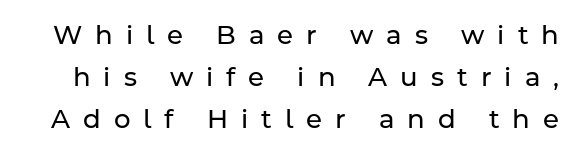
No italicization has been applied; the sample stays upright. Each row of text sits above clean, open space. Ink coverage per letter is moderate at most. The gaps between neighbouring characters are conspicuously large. Regular leading.
